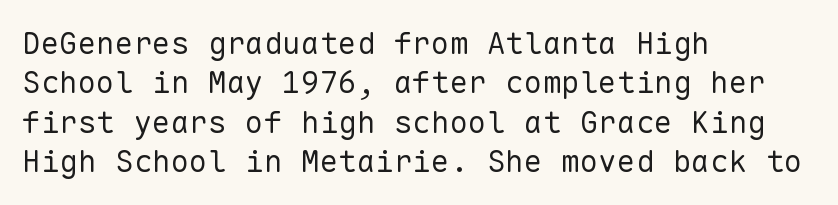
Q: Is the text bold? A: No.
Q: Is the text italic (slanted)? A: No, it is upright.
Q: Is the typeface a serif or a sans-serif typeface? A: Sans-serif.
Q: Is the text underlined? A: No.
Q: How is the paragraph aligned? A: Left-aligned.
Q: Is the spacing between letters normal or unusually wide? A: Normal.
Q: Is the spacing between lines tight, normal or loose? A: Normal.
Q: Width (condensed, normal, or wide)? A: Normal.
Q: Stroke contrast? A: Low.
Q: x-height? A: Medium.
Q: Monospaced? A: Yes.
